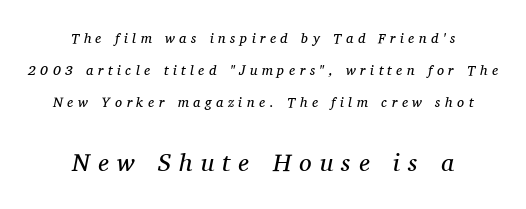
{"italic": "yes", "lean": "right", "slant_degrees": 11, "bold": "no", "underline": "no", "align": "center", "line_spacing": "loose", "line_spacing_ratio": 2.27, "letter_spacing": "wide", "letter_spacing_em": 0.33, "larger_block": "second", "size_ratio": 1.79, "glyph_px": 25}
